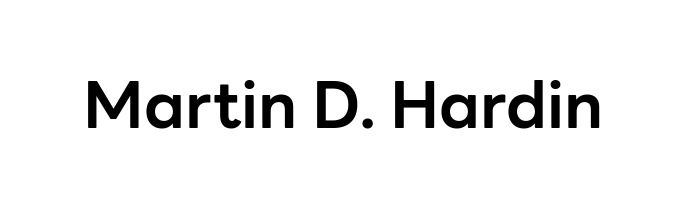
Q: Is the text bold? A: Yes.
Q: Is the text italic (slanted)? A: No, it is upright.
Q: Is the typeface a serif or a sans-serif typeface? A: Sans-serif.
Q: Is the text underlined? A: No.
Q: Is the spacing between letters normal or unusually wide? A: Normal.
Q: Width (condensed, normal, or wide)? A: Normal.
Q: Stroke contrast? A: Low.
Q: x-height? A: Medium.
Q: Monospaced? A: No.
